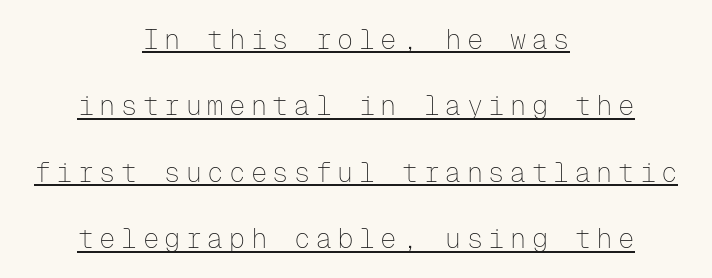
Q: Is the text bold? A: No.
Q: Is the text italic (slanted)? A: No, it is upright.
Q: Is the text underlined? A: Yes.
Q: How is the paragraph aligned? A: Centered.
Q: Is the spacing between letters normal or unusually wide? A: Unusually wide.
Q: Is the spacing between lines tight, normal or loose? A: Loose.
